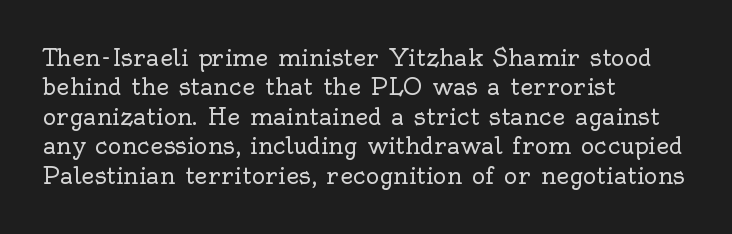
The image shows 23 px text type, upright; set left-aligned, normal line spacing (1.28x), normal letter spacing, not underlined.
